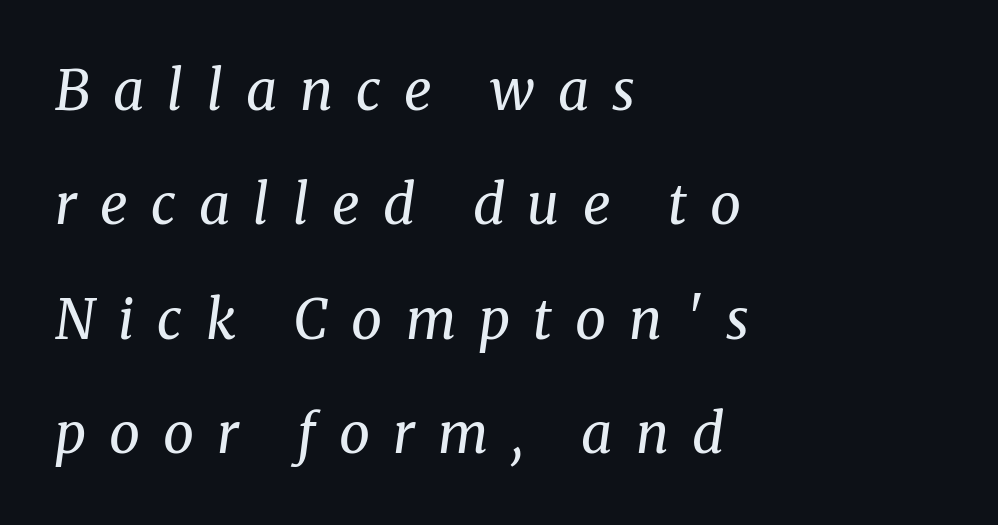
The image shows 55 px regular-weight serif type, italic (leaning right); set left-aligned, loose line spacing (2.08x), unusually wide letter spacing (+0.42 em), not underlined; medium stroke contrast and a medium x-height.
